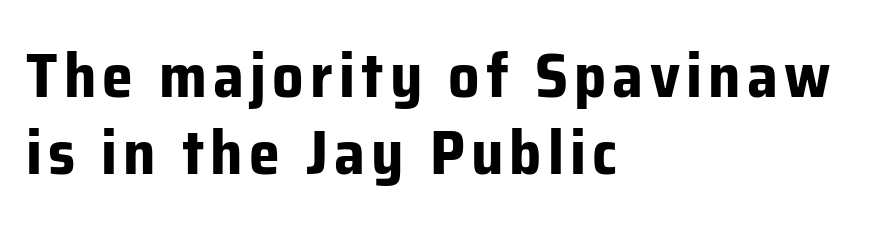
The image shows 62 px bold sans-serif type, upright; set left-aligned, normal line spacing (1.25x), not underlined; low stroke contrast and a medium x-height.
